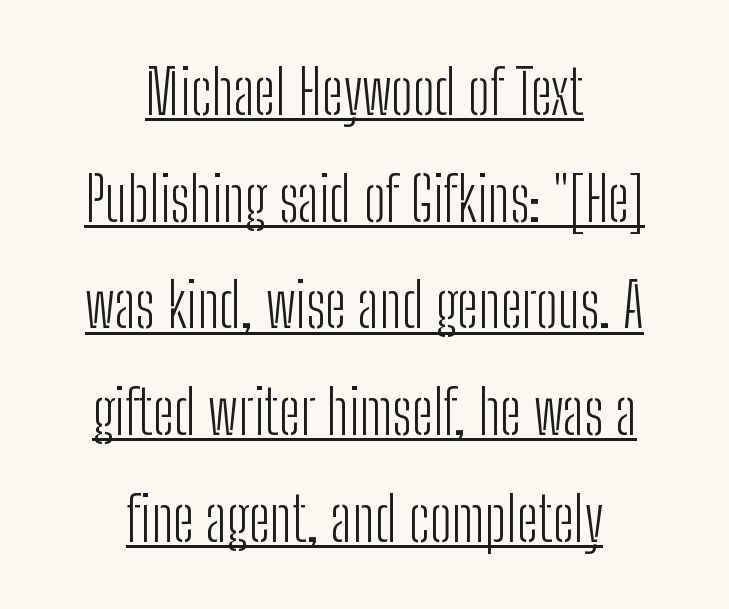
Here the glyphs are tracked normally, forming tight word shapes. Character widths vary here, with narrow letters taking less room than wide ones. Do the letters lean? They stand straight. Check the space under the baseline: a stroke is drawn there.
